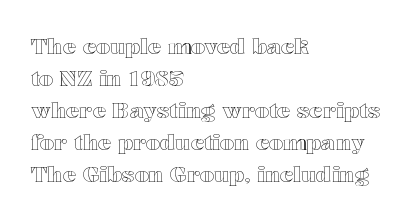
These lines were composed using upright roman letters. If you drew a ruler down the left edge, every line would touch it. In terms of leading, this rendering sits right in the middle. These lines keep a tight, regular rhythm from letter to letter. The glyphs are unaccompanied by any horizontal stroke below them.
